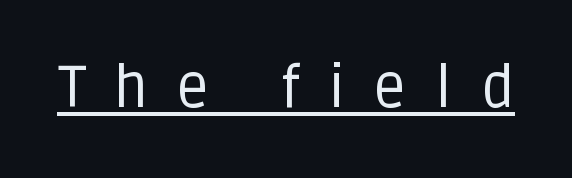
{"serif": "no", "italic": "no", "bold": "no", "weight": "regular", "width": "normal", "stroke_contrast": "low", "x_height": "large", "monospaced": "no", "underline": "yes", "letter_spacing": "wide", "letter_spacing_em": 0.49, "glyph_px": 58}
